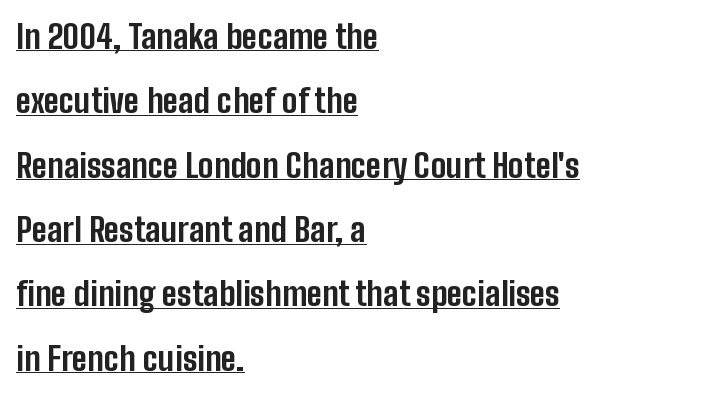
{"serif": "no", "italic": "no", "bold": "yes", "weight": "bold", "width": "condensed", "stroke_contrast": "low", "x_height": "medium", "monospaced": "no", "underline": "yes", "align": "left", "line_spacing": "loose", "line_spacing_ratio": 1.95, "letter_spacing": "normal", "letter_spacing_em": 0.0, "glyph_px": 33}
